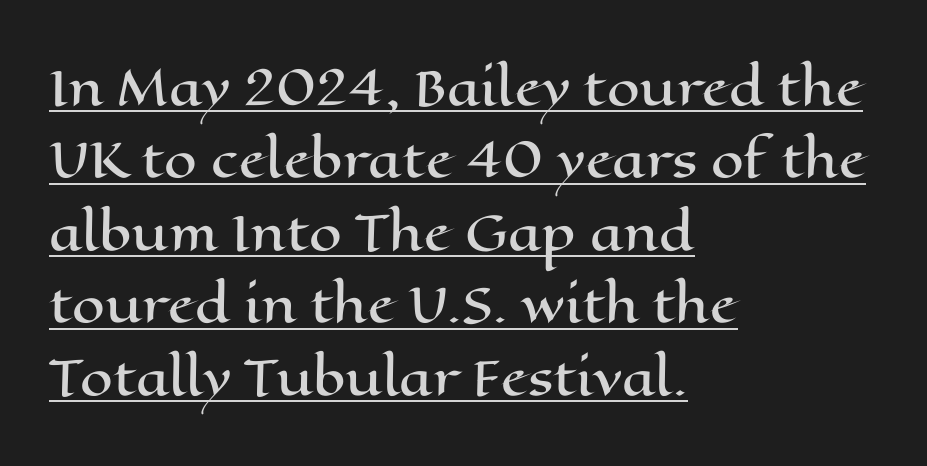
Q: Is the text italic (slanted)? A: No, it is upright.
Q: Is the text underlined? A: Yes.
Q: How is the paragraph aligned? A: Left-aligned.
Q: Is the spacing between letters normal or unusually wide? A: Normal.
Q: Is the spacing between lines tight, normal or loose? A: Normal.
Q: Width (condensed, normal, or wide)? A: Wide.
Q: Stroke contrast? A: High.
Q: x-height? A: Medium.
Q: Monospaced? A: No.
